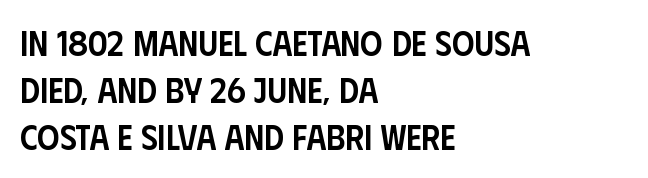
Q: Is the text bold? A: Semi-bold.
Q: Is the text italic (slanted)? A: No, it is upright.
Q: Is the typeface a serif or a sans-serif typeface? A: Sans-serif.
Q: Is the text underlined? A: No.
Q: How is the paragraph aligned? A: Left-aligned.
Q: Is the spacing between letters normal or unusually wide? A: Normal.
Q: Is the spacing between lines tight, normal or loose? A: Normal.
Q: Width (condensed, normal, or wide)? A: Condensed.
Q: Stroke contrast? A: Low.
Q: x-height? A: Large.
Q: Monospaced? A: No.
